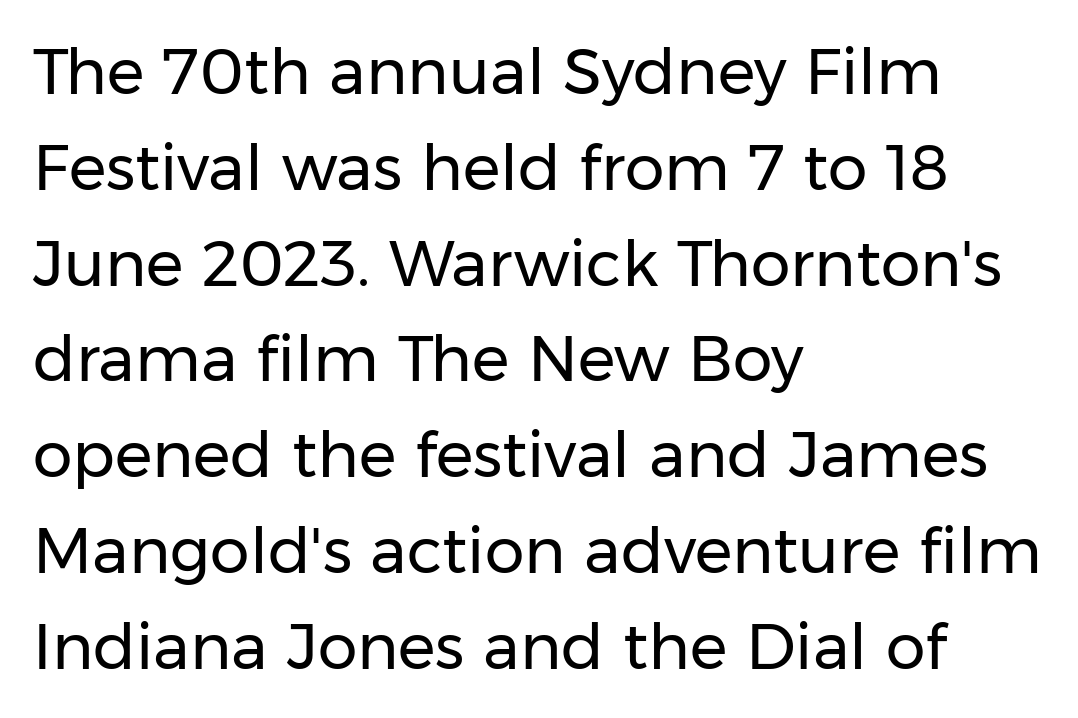
{"serif": "no", "italic": "no", "bold": "no", "weight": "regular", "width": "normal", "stroke_contrast": "low", "x_height": "medium", "monospaced": "no", "underline": "no", "align": "left", "line_spacing": "normal", "line_spacing_ratio": 1.52, "letter_spacing": "normal", "letter_spacing_em": 0.0, "glyph_px": 63}
